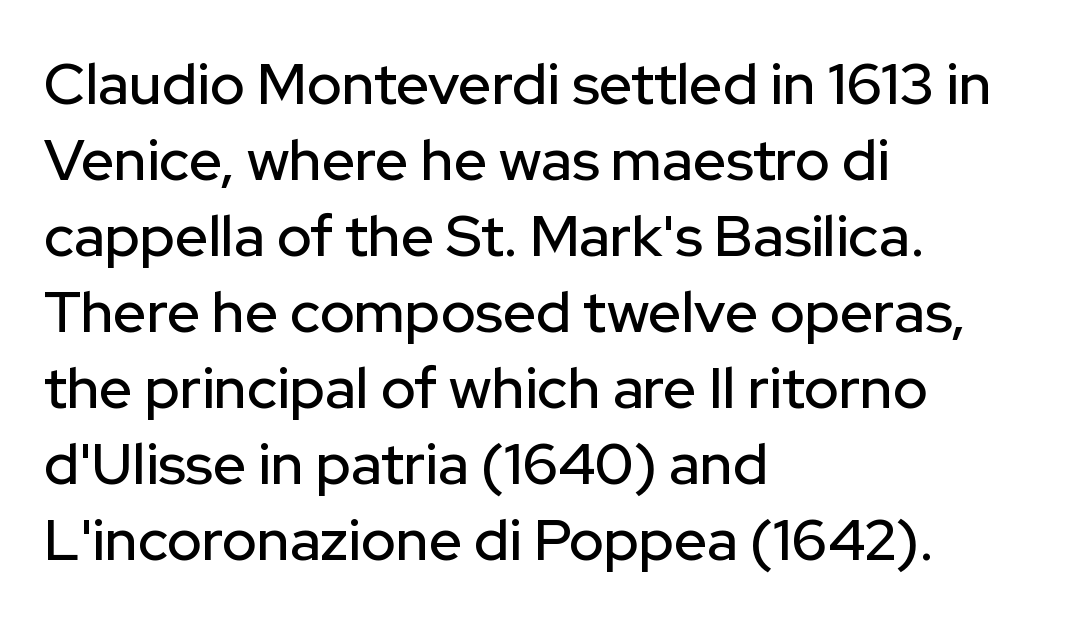
The letters stand straight up with perfectly vertical stems. Each row of text sits above clean, open space. A typesetter would call this proportional, since set widths differ per character. Is there much room between lines? A standard amount, neither cramped nor airy. Classification — sans serif. Which margin do the lines hug? The left one — the right edge is uneven.
